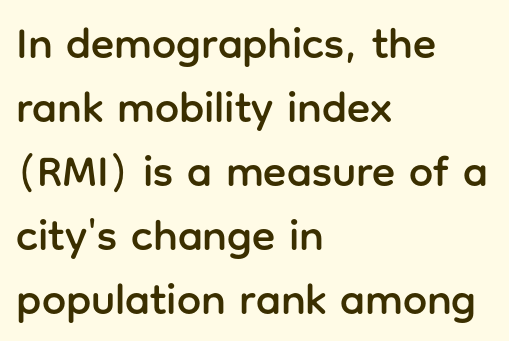
Q: Is the text italic (slanted)? A: No, it is upright.
Q: Is the typeface a serif or a sans-serif typeface? A: Sans-serif.
Q: Is the text underlined? A: No.
Q: How is the paragraph aligned? A: Left-aligned.
Q: Is the spacing between letters normal or unusually wide? A: Normal.
Q: Is the spacing between lines tight, normal or loose? A: Normal.
Q: Width (condensed, normal, or wide)? A: Normal.
Q: Stroke contrast? A: Low.
Q: x-height? A: Medium.
Q: Monospaced? A: No.
